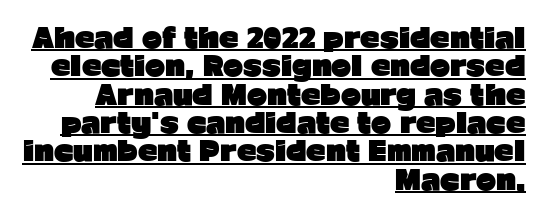
Horizontally, the lines are justified to the trailing edge only. A full-strength bold gives these letters their thick strokes. Line spacing here is tight. Each word holds together tightly as a unit, with standard inter-letter gaps. Quick note: underline on. Characters remain perfectly vertical along every line.
